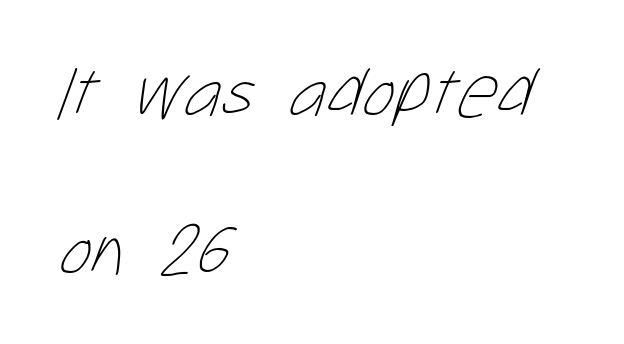
{"bold": "no", "weight": "thin", "width": "condensed", "stroke_contrast": "low", "x_height": "medium", "monospaced": "no", "underline": "no", "align": "left", "line_spacing": "loose", "line_spacing_ratio": 2.05, "letter_spacing": "normal", "letter_spacing_em": 0.0, "glyph_px": 77}
